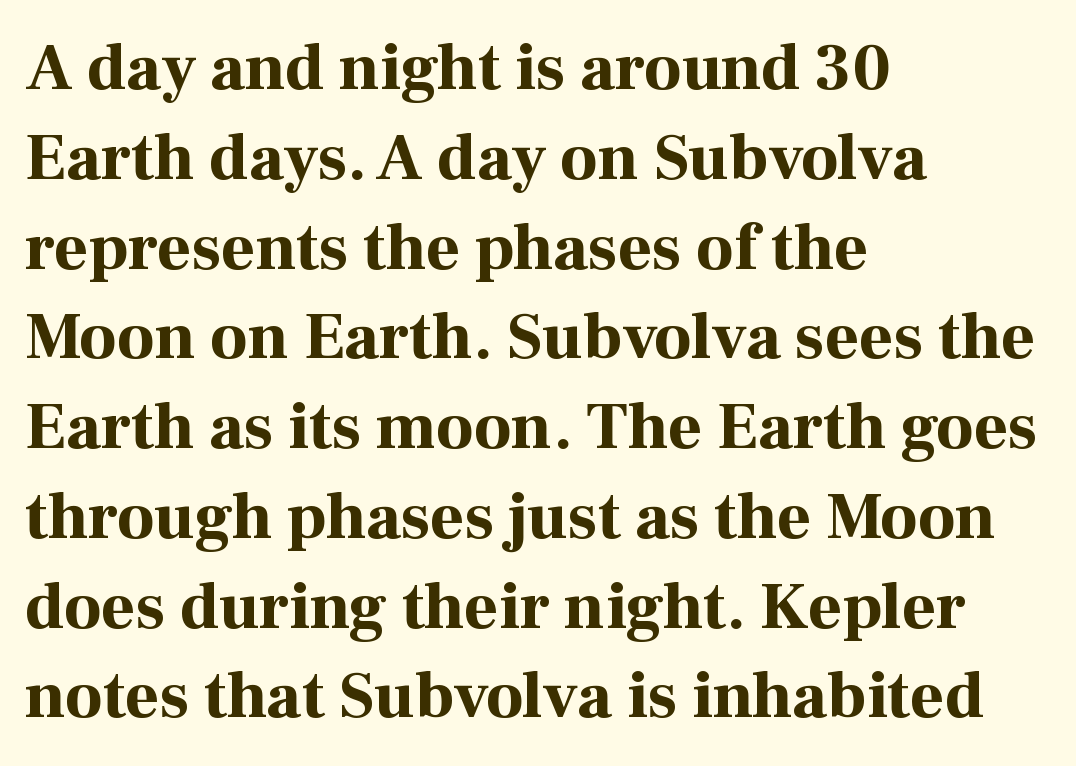
Q: Is the text bold? A: Yes.
Q: Is the text italic (slanted)? A: No, it is upright.
Q: Is the typeface a serif or a sans-serif typeface? A: Serif.
Q: Is the text underlined? A: No.
Q: How is the paragraph aligned? A: Left-aligned.
Q: Is the spacing between letters normal or unusually wide? A: Normal.
Q: Is the spacing between lines tight, normal or loose? A: Normal.
Q: Width (condensed, normal, or wide)? A: Normal.
Q: Stroke contrast? A: High.
Q: x-height? A: Medium.
Q: Monospaced? A: No.
